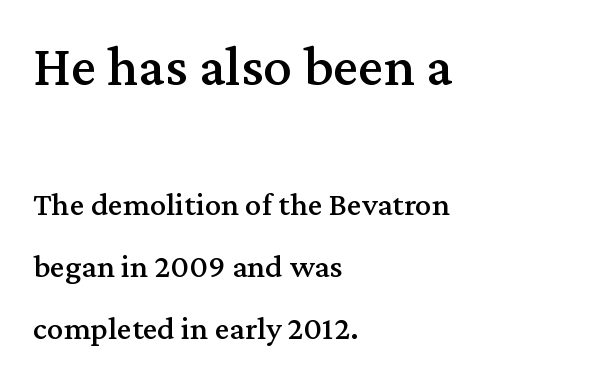
{"serif": "yes", "italic": "no", "width": "normal", "stroke_contrast": "medium", "x_height": "medium", "monospaced": "no", "underline": "no", "align": "left", "line_spacing_ratio": 1.87, "letter_spacing": "normal", "letter_spacing_em": 0.0, "larger_block": "first", "size_ratio": 1.73, "glyph_px": 57}
